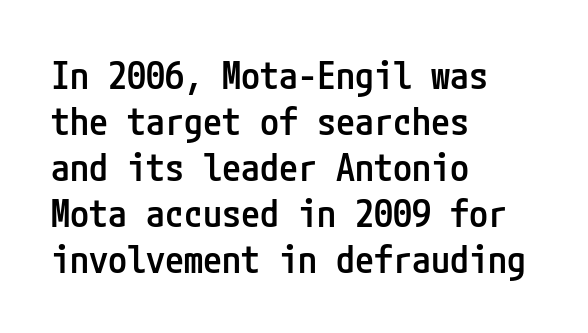
Stems and bowls a touch heavier than normal — semibold. Does the type have serifs? No, each stem ends abruptly. Compared with typical body copy, the letter spacing here is the same. The passage is arranged the way most books set body copy — flush left. In terms of posture, this sample is upright.
